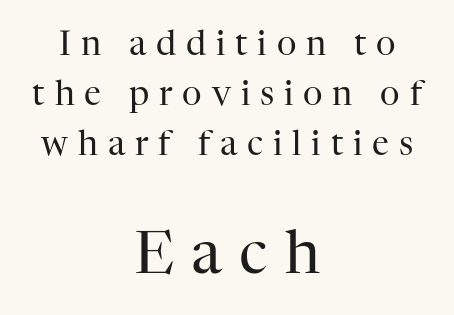
{"serif": "yes", "italic": "no", "bold": "no", "weight": "regular", "width": "normal", "stroke_contrast": "high", "x_height": "medium", "monospaced": "no", "underline": "no", "align": "center", "line_spacing": "normal", "line_spacing_ratio": 1.47, "letter_spacing": "wide", "letter_spacing_em": 0.29, "larger_block": "second", "size_ratio": 1.76, "glyph_px": 60}
